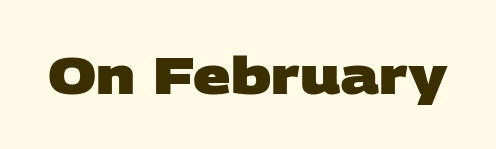
The image shows 52 px heavy, wide sans-serif type; set normal letter spacing, not underlined; low stroke contrast and a large x-height.
